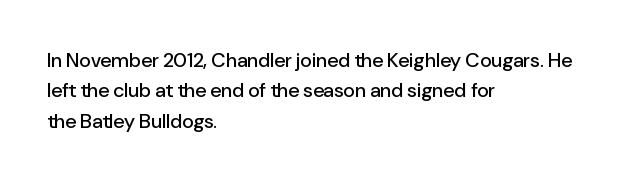
{"italic": "no", "underline": "no", "align": "left", "line_spacing": "normal", "line_spacing_ratio": 1.52, "letter_spacing": "normal", "letter_spacing_em": 0.0, "glyph_px": 20}
